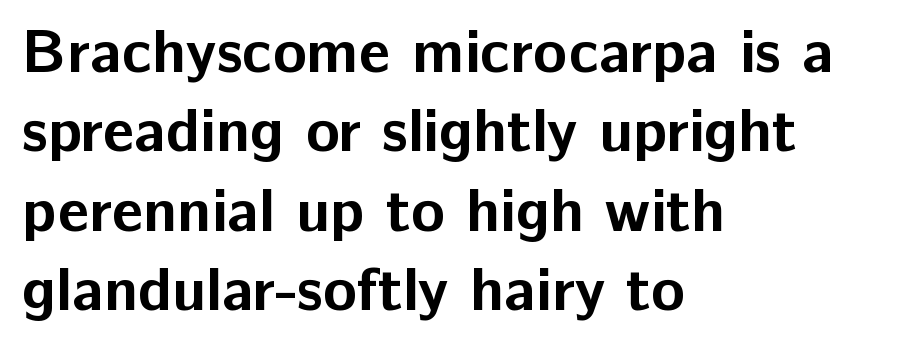
The image shows 62 px bold sans-serif type, upright; set left-aligned, normal line spacing (1.28x), normal letter spacing, not underlined; low stroke contrast and a medium x-height.
